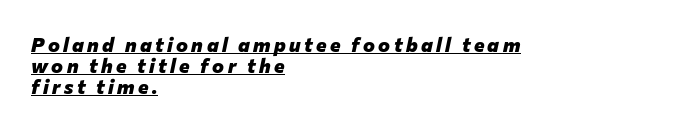
The passage shown stacks its lines with hardly any gap. Is the type slanted? Yes — the strokes lean at a clear angle. Compared with an ordinary text face, these strokes are far heavier — a full bold. The paragraph has a hard left edge and a soft right edge.
